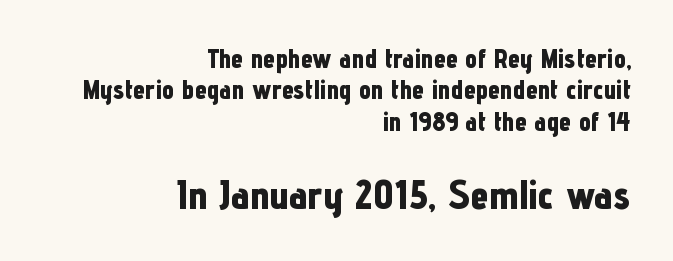
Heft: maximum for text — a bold. The typeface chosen for these lines omits serifs. Small over large — that's the arrangement of the two blocks here. Students, note that the glyphs here touch the page at normal intervals. A typesetter would mark this as roman, not italic. The foot of each line stays bare and open.
